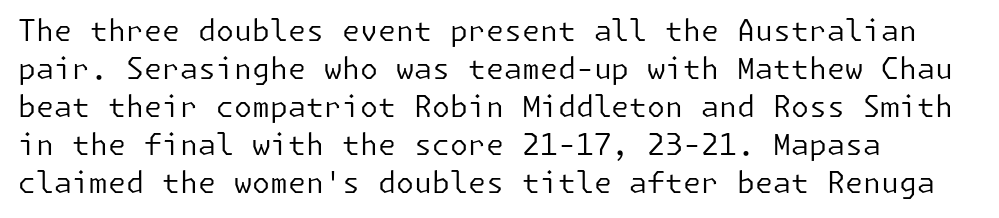
{"serif": "no", "italic": "no", "bold": "no", "weight": "regular", "width": "normal", "stroke_contrast": "low", "x_height": "medium", "underline": "no", "align": "left", "line_spacing": "normal", "line_spacing_ratio": 1.31, "letter_spacing": "normal", "letter_spacing_em": 0.0, "glyph_px": 29}
